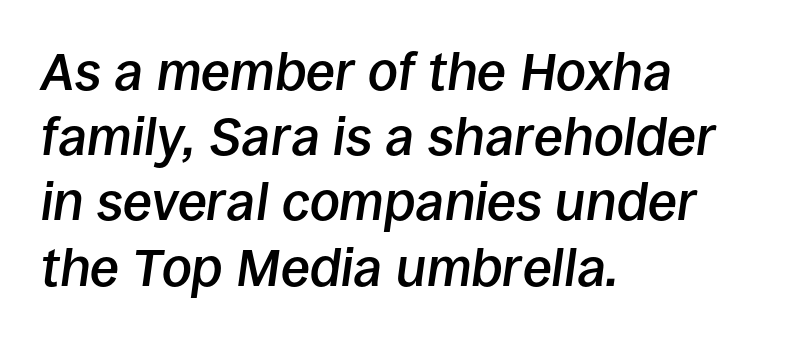
{"italic": "yes", "lean": "right", "slant_degrees": 8, "bold": "semi", "weight": "semibold", "width": "normal", "stroke_contrast": "low", "x_height": "large", "monospaced": "no", "underline": "no", "align": "left", "line_spacing_ratio": 1.23, "letter_spacing": "normal", "letter_spacing_em": 0.0, "glyph_px": 53}
